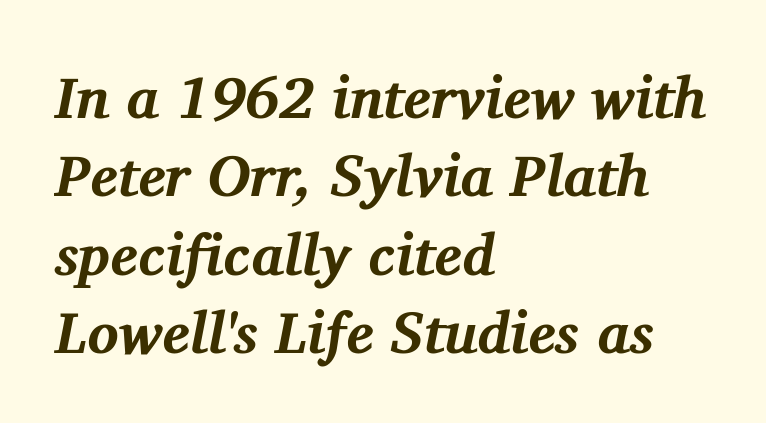
{"serif": "yes", "italic": "yes", "lean": "right", "slant_degrees": 11, "bold": "yes", "weight": "bold", "width": "normal", "stroke_contrast": "medium", "x_height": "medium", "monospaced": "no", "underline": "no", "align": "left", "line_spacing": "normal", "line_spacing_ratio": 1.35, "letter_spacing": "normal", "letter_spacing_em": 0.0, "glyph_px": 58}
